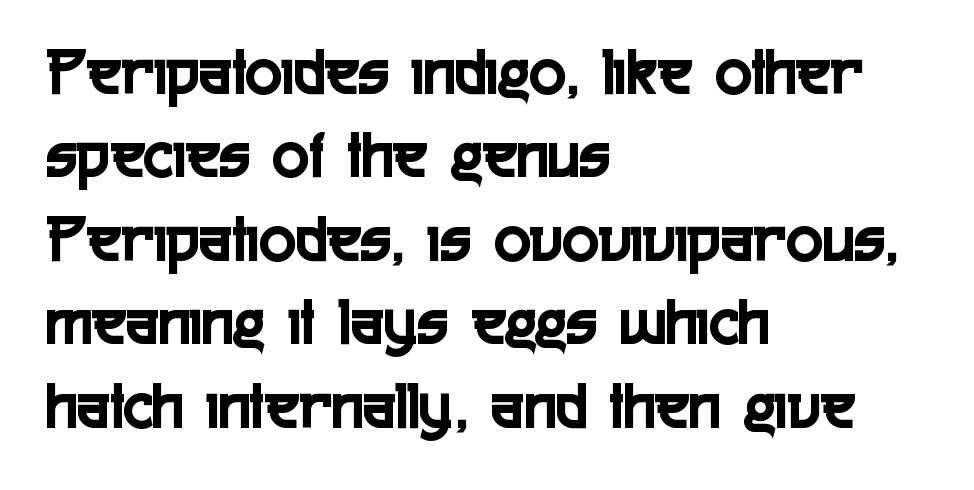
{"serif": "no", "italic": "no", "width": "condensed", "x_height": "medium", "monospaced": "no", "underline": "no", "align": "left", "line_spacing_ratio": 1.21, "letter_spacing": "normal", "letter_spacing_em": 0.0, "glyph_px": 69}
